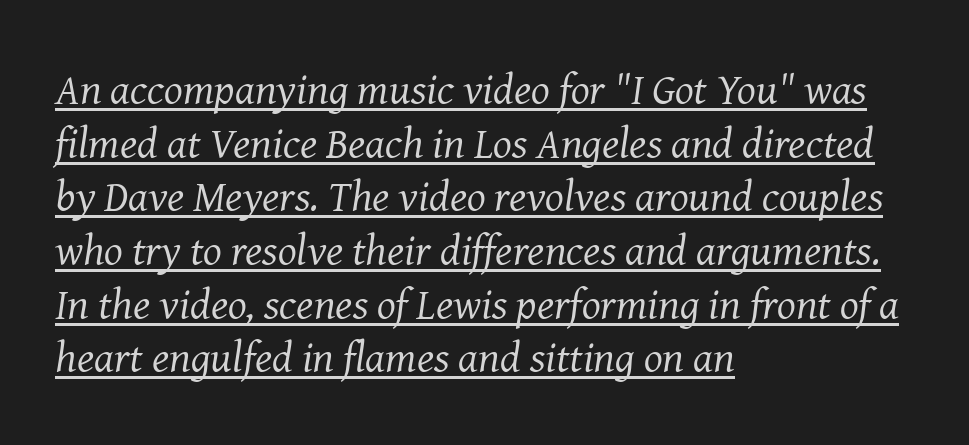
Q: Is the text bold? A: No.
Q: Is the text italic (slanted)? A: Yes, it leans right by about 8 degrees.
Q: Is the typeface a serif or a sans-serif typeface? A: Serif.
Q: Is the text underlined? A: Yes.
Q: How is the paragraph aligned? A: Left-aligned.
Q: Is the spacing between letters normal or unusually wide? A: Normal.
Q: Width (condensed, normal, or wide)? A: Normal.
Q: Stroke contrast? A: Medium.
Q: x-height? A: Medium.
Q: Monospaced? A: No.
